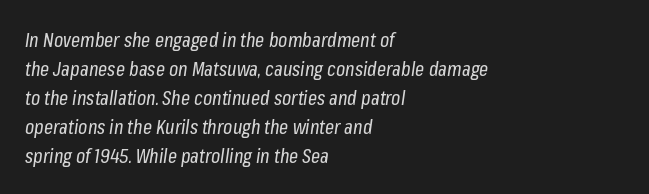
The ragged edge is on the right, which tells us the setting is flush left. Weight: regular or lighter. The designer left line spacing at the default. Unmarked baselines from the first word to the last.
